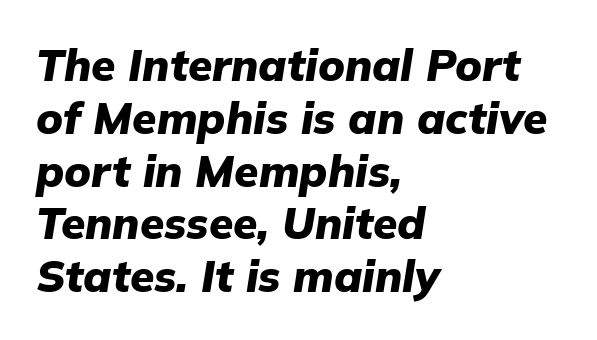
The typography opts for an oblique posture over an upright one. Spacing between characters is what you'd get straight out of the box. The lines in this sample share a left origin and differ only in where they stop. This is heavy type, rendered in bold. These lines are rendered in a variable-pitch font.
